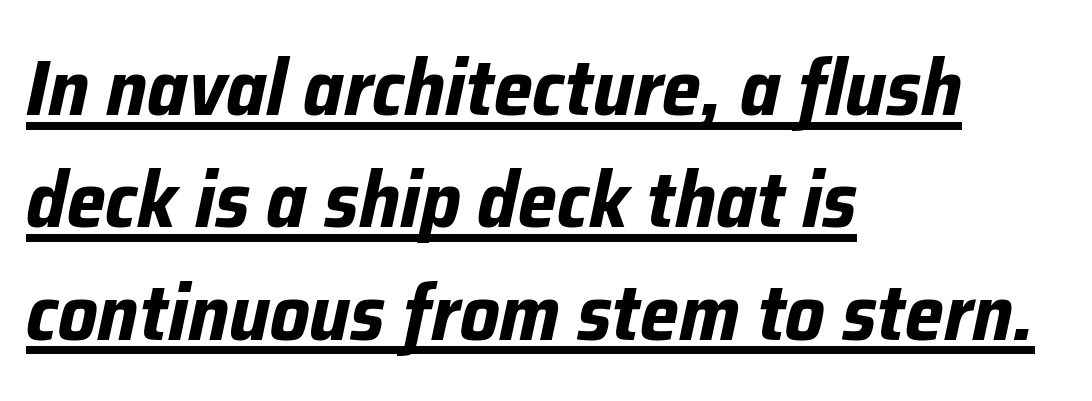
Q: Is the text bold? A: Yes.
Q: Is the text italic (slanted)? A: Yes, it leans right by about 12 degrees.
Q: Is the text underlined? A: Yes.
Q: How is the paragraph aligned? A: Left-aligned.
Q: Is the spacing between letters normal or unusually wide? A: Normal.
Q: Is the spacing between lines tight, normal or loose? A: Normal.
Q: Width (condensed, normal, or wide)? A: Normal.
Q: Stroke contrast? A: Low.
Q: x-height? A: Medium.
Q: Monospaced? A: No.
